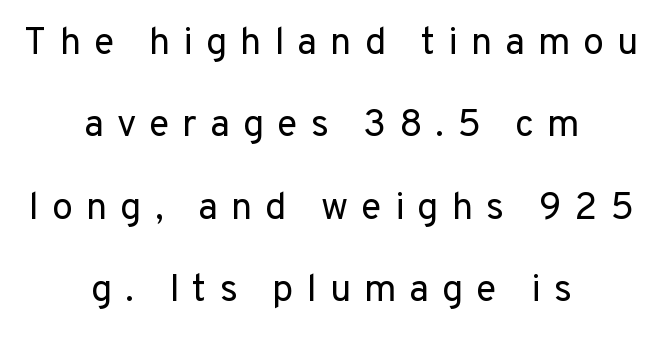
The image shows 38 px regular-weight sans-serif type, upright; set centered, loose line spacing (2.17x), unusually wide letter spacing (+0.34 em), not underlined; low stroke contrast and a medium x-height.
